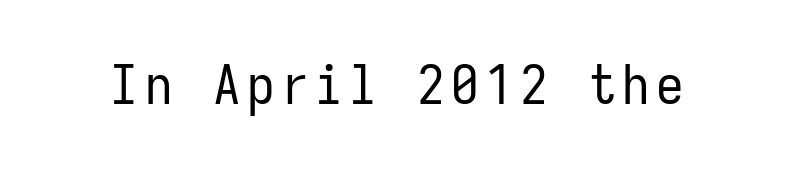
The image shows 55 px regular-weight, condensed sans-serif type, upright, monospaced; set not underlined; low stroke contrast and a medium x-height.
